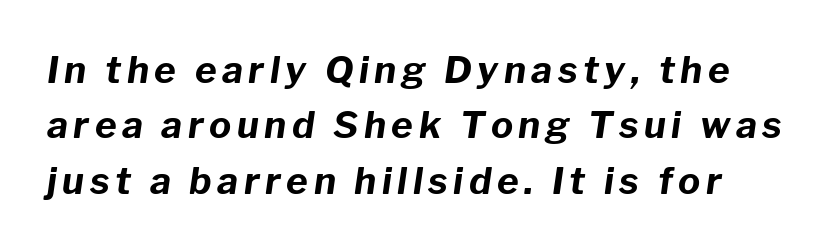
Looks like regular typesetting: each glyph gets only the width it needs. Students, observe: this is what conventionally led text looks like. Each row of text sits above clean, open space. You can tell it's italic because the verticals aren't actually vertical.
